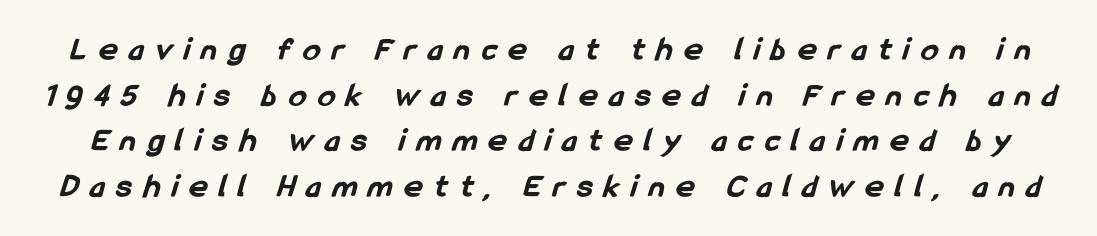
Unlike a traditional serif, this face leaves its strokes unadorned. Set as a true bold cut, around the 700 mark. The type is letterspaced generously, with wide tracking. Quick note: underline off. You could not count columns in this text — the font is proportionally spaced.
